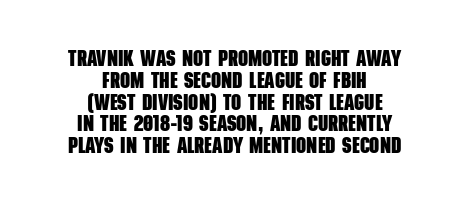
{"bold": "yes", "underline": "no", "align": "center", "line_spacing": "tight", "line_spacing_ratio": 0.99, "letter_spacing": "normal", "letter_spacing_em": 0.0, "glyph_px": 22}
